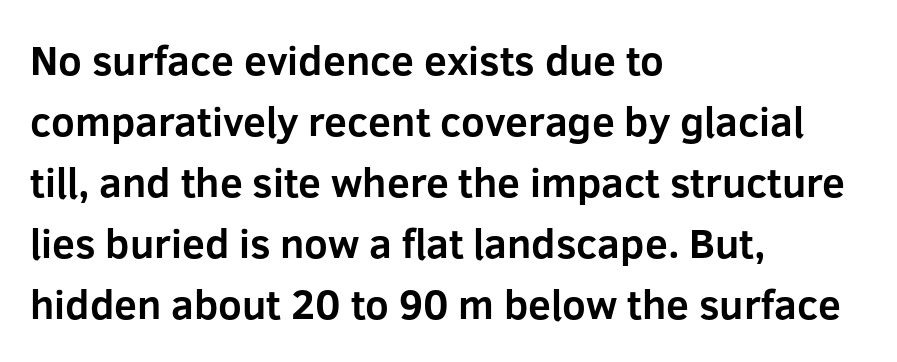
{"serif": "no", "italic": "no", "bold": "yes", "weight": "bold", "width": "normal", "stroke_contrast": "low", "x_height": "medium", "monospaced": "no", "underline": "no", "align": "left", "line_spacing": "normal", "line_spacing_ratio": 1.49, "letter_spacing": "normal", "letter_spacing_em": 0.0, "glyph_px": 41}
